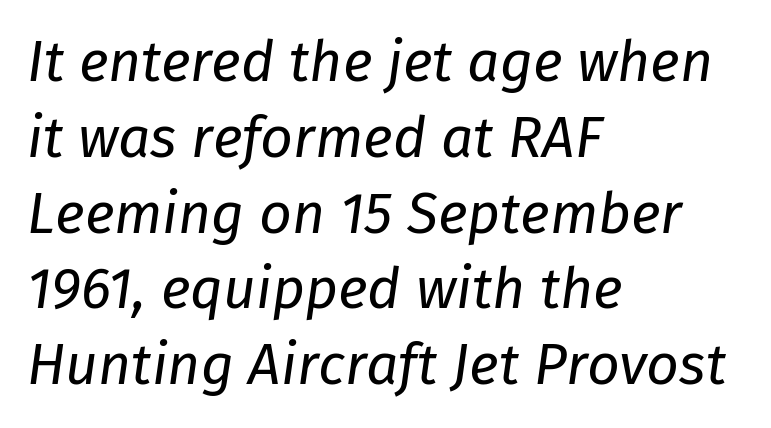
{"italic": "yes", "lean": "right", "slant_degrees": 8, "bold": "no", "weight": "regular", "width": "normal", "stroke_contrast": "low", "x_height": "medium", "monospaced": "no", "underline": "no", "align": "left", "line_spacing": "normal", "line_spacing_ratio": 1.33, "letter_spacing": "normal", "letter_spacing_em": 0.0, "glyph_px": 57}
